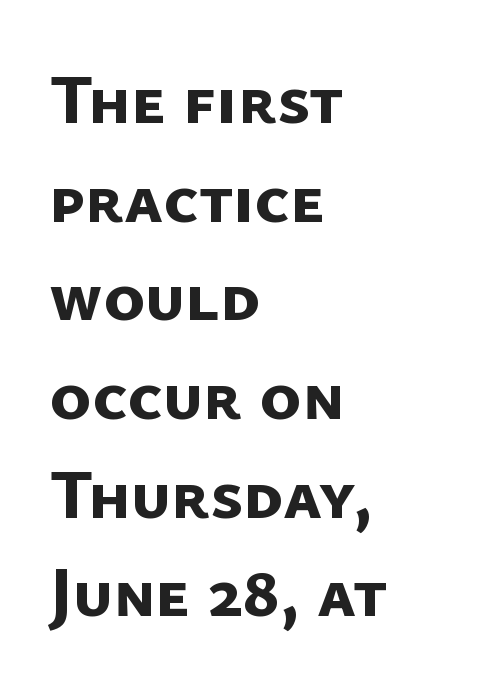
Q: Is the text bold? A: Yes.
Q: Is the typeface a serif or a sans-serif typeface? A: Sans-serif.
Q: Is the text underlined? A: No.
Q: How is the paragraph aligned? A: Left-aligned.
Q: Is the spacing between letters normal or unusually wide? A: Normal.
Q: Is the spacing between lines tight, normal or loose? A: Normal.
Q: Width (condensed, normal, or wide)? A: Normal.
Q: Stroke contrast? A: Low.
Q: x-height? A: Medium.
Q: Monospaced? A: No.
